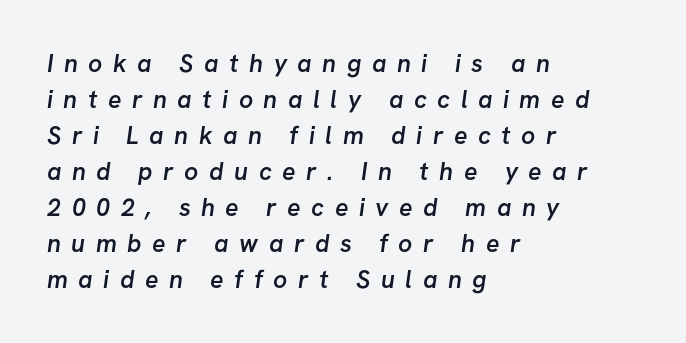
Honestly, the letter spacing is so wide it's the main thing you notice. Words float on clear page, feet unadorned. The typesetting leans somewhat heavy: a semibold. Teacher's note: observe the even left margin — that is flush-left alignment. Baseline-to-baseline distance is the conventional proportion of letter height.
